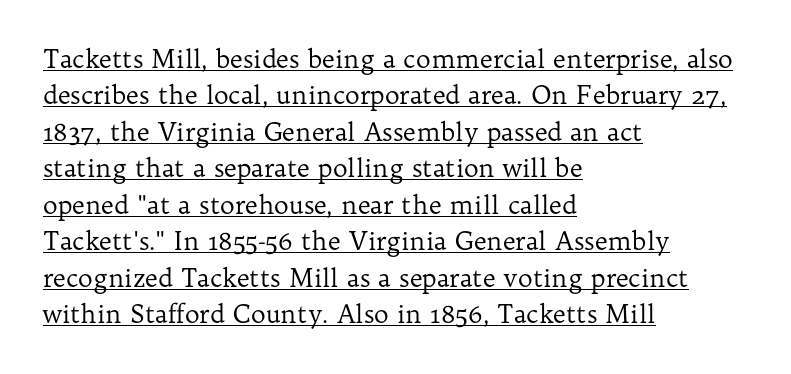
Q: Is the text bold? A: No.
Q: Is the text italic (slanted)? A: No, it is upright.
Q: Is the text underlined? A: Yes.
Q: How is the paragraph aligned? A: Left-aligned.
Q: Is the spacing between letters normal or unusually wide? A: Normal.
Q: Is the spacing between lines tight, normal or loose? A: Normal.
